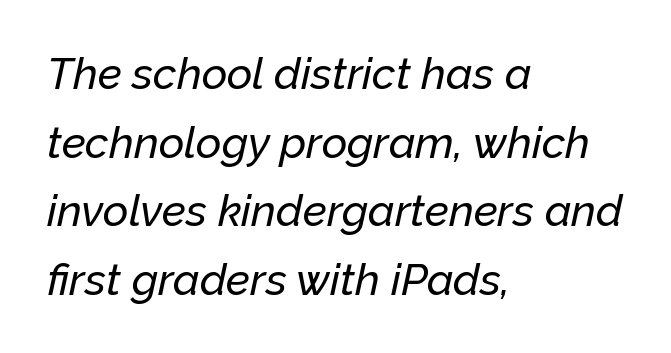
The string is rendered with underlining switched off. The compositor pushed each line to the left boundary. Horizontal bands of white between lines are of average thickness. Character widths vary here, with narrow letters taking less room than wide ones. Tracking value appears to be zero — textbook default spacing. The whole block is typeset with a tilt.
